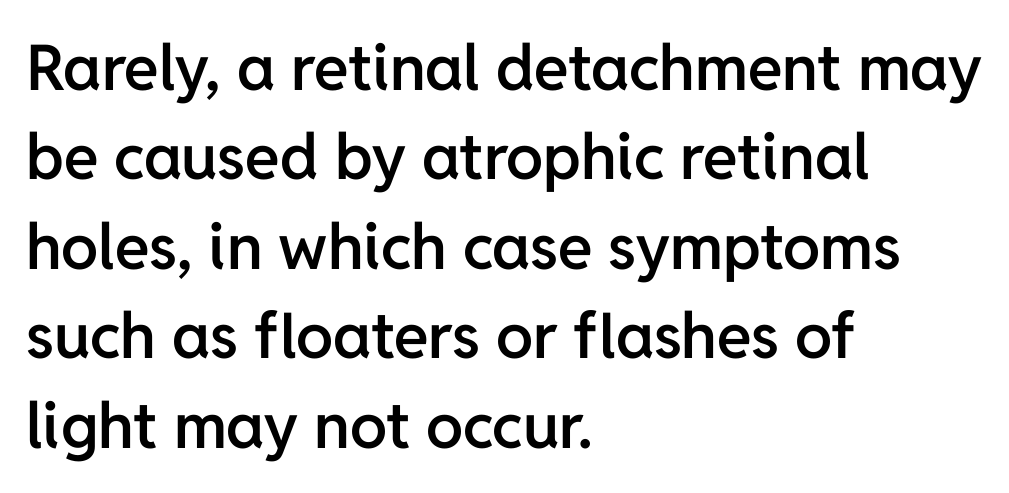
The image shows 63 px semibold sans-serif type, upright; set left-aligned, normal line spacing (1.42x), normal letter spacing, not underlined; low stroke contrast and a medium x-height.
